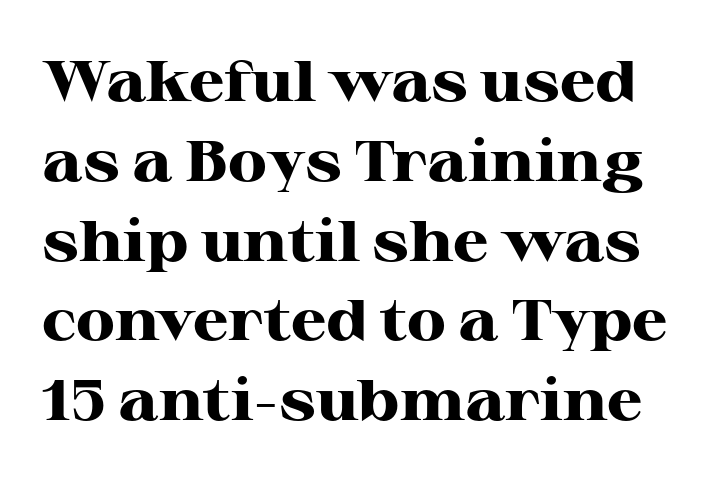
{"serif": "yes", "italic": "no", "bold": "yes", "weight": "heavy", "width": "wide", "stroke_contrast": "high", "x_height": "medium", "monospaced": "no", "underline": "no", "line_spacing": "normal", "line_spacing_ratio": 1.4, "letter_spacing": "normal", "letter_spacing_em": 0.0, "glyph_px": 57}
